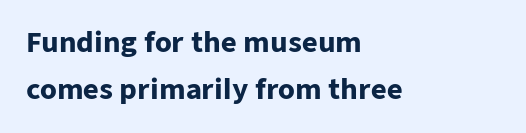
{"italic": "no", "bold": "yes", "underline": "no", "align": "left", "line_spacing_ratio": 1.75, "letter_spacing": "normal", "letter_spacing_em": 0.0, "glyph_px": 27}
